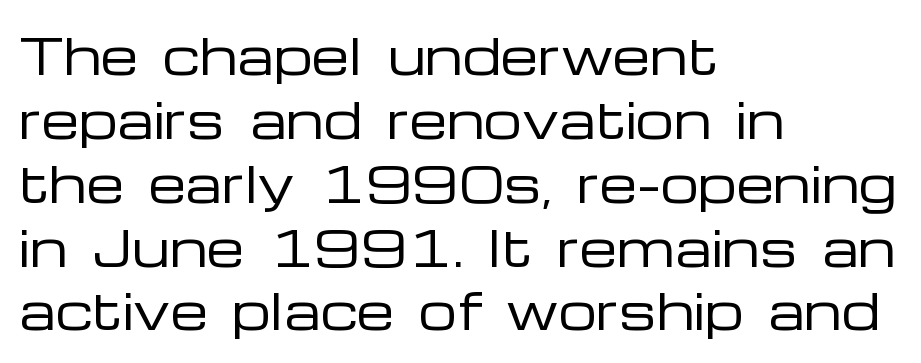
Q: Is the text bold? A: No.
Q: Is the text italic (slanted)? A: No, it is upright.
Q: Is the typeface a serif or a sans-serif typeface? A: Sans-serif.
Q: Is the text underlined? A: No.
Q: How is the paragraph aligned? A: Left-aligned.
Q: Is the spacing between letters normal or unusually wide? A: Normal.
Q: Is the spacing between lines tight, normal or loose? A: Normal.
Q: Width (condensed, normal, or wide)? A: Wide.
Q: Stroke contrast? A: Low.
Q: x-height? A: Medium.
Q: Monospaced? A: No.
